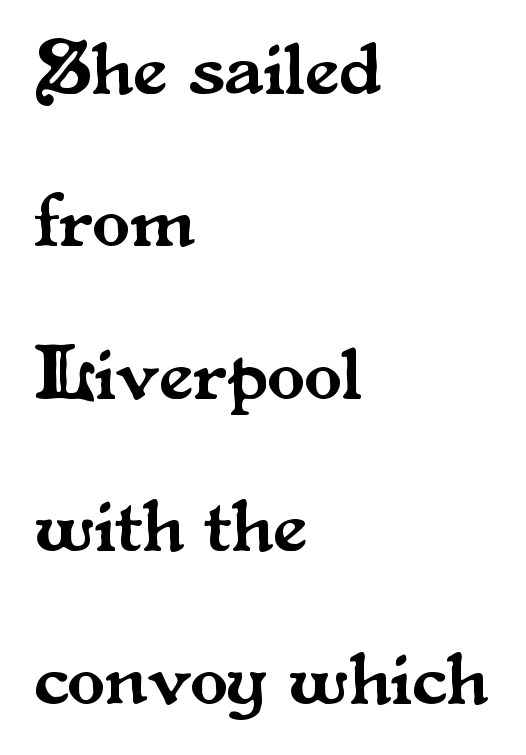
{"serif": "yes", "italic": "no", "width": "normal", "stroke_contrast": "medium", "x_height": "small", "monospaced": "no", "underline": "no", "align": "left", "line_spacing": "loose", "line_spacing_ratio": 1.98, "letter_spacing": "normal", "letter_spacing_em": 0.0, "glyph_px": 77}
